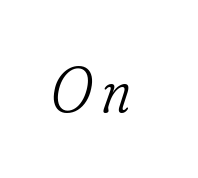
{"serif": "yes", "italic": "yes", "lean": "right", "slant_degrees": 16, "bold": "no", "weight": "light", "width": "condensed", "stroke_contrast": "low", "x_height": "small", "monospaced": "no", "underline": "no", "glyph_px": 64}
